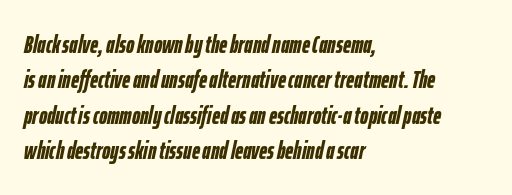
The image shows 25 px bold type, italic (leaning right); set left-aligned, normal line spacing (1.42x), normal letter spacing, not underlined.
